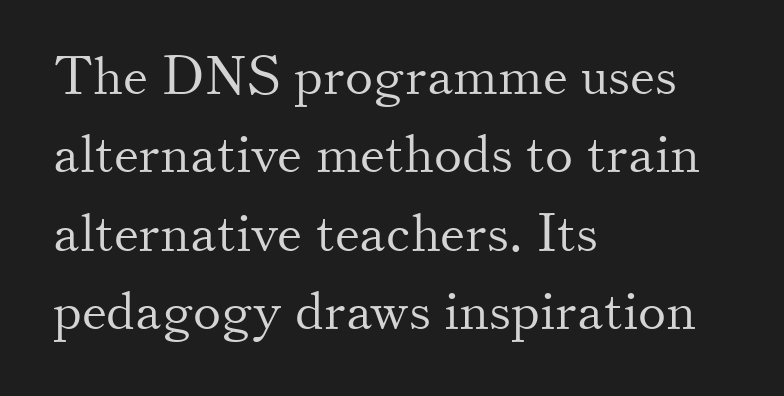
Q: Is the text bold? A: No.
Q: Is the text italic (slanted)? A: No, it is upright.
Q: Is the typeface a serif or a sans-serif typeface? A: Serif.
Q: Is the text underlined? A: No.
Q: How is the paragraph aligned? A: Left-aligned.
Q: Is the spacing between letters normal or unusually wide? A: Normal.
Q: Is the spacing between lines tight, normal or loose? A: Normal.
Q: Width (condensed, normal, or wide)? A: Normal.
Q: Stroke contrast? A: Medium.
Q: x-height? A: Small.
Q: Monospaced? A: No.
